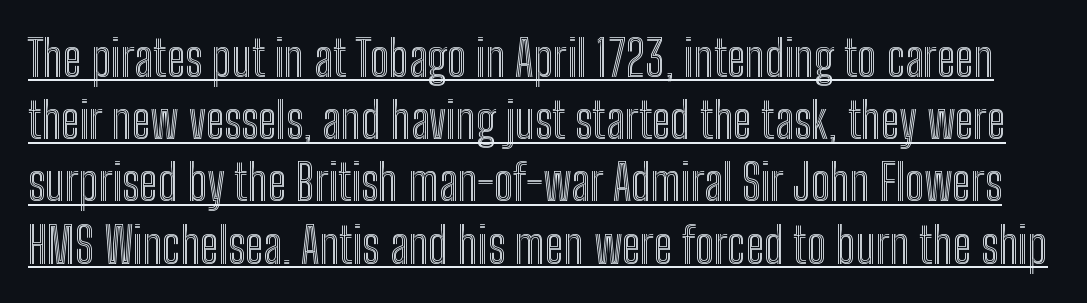
Q: Is the text italic (slanted)? A: No, it is upright.
Q: Is the text underlined? A: Yes.
Q: Is the spacing between letters normal or unusually wide? A: Normal.
Q: Is the spacing between lines tight, normal or loose? A: Normal.
Q: Width (condensed, normal, or wide)? A: Condensed.
Q: x-height? A: Medium.
Q: Monospaced? A: No.
